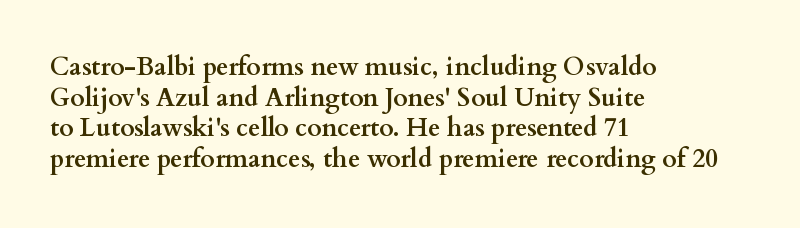
Q: Is the text bold? A: Yes.
Q: Is the text italic (slanted)? A: No, it is upright.
Q: Is the text underlined? A: No.
Q: How is the paragraph aligned? A: Left-aligned.
Q: Is the spacing between letters normal or unusually wide? A: Normal.
